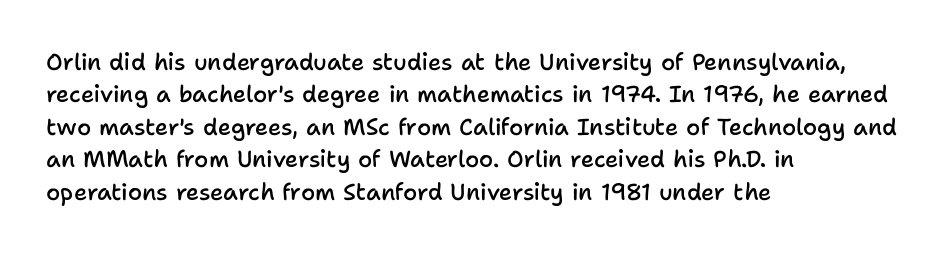
{"italic": "no", "bold": "semi", "underline": "no", "align": "left", "line_spacing": "normal", "line_spacing_ratio": 1.41, "letter_spacing": "normal", "letter_spacing_em": 0.0, "glyph_px": 23}
